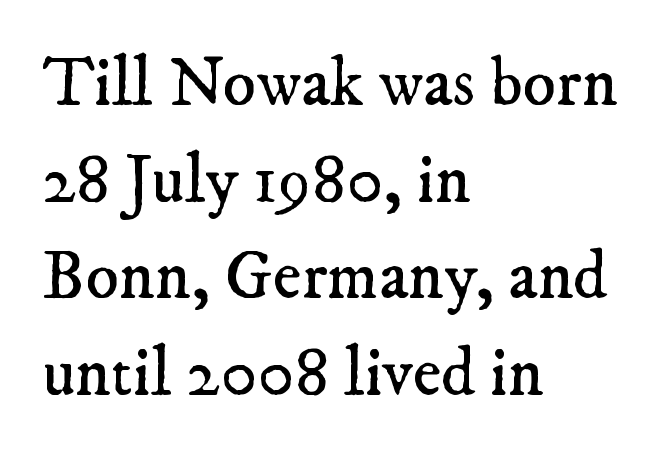
The image shows 69 px regular-weight serif type; set left-aligned, normal line spacing (1.4x), normal letter spacing, not underlined; low stroke contrast and a small x-height.
